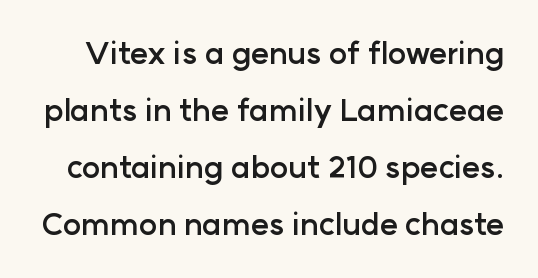
What weight is shown? A full bold with thick strokes. The tracking reads as untouched default to a designer's eye. Each letter keeps its own natural width here, so spacing adapts to shape. Every character sits straight up, as roman type does.
